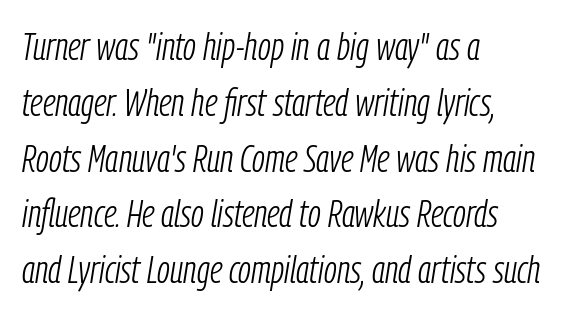
Q: Is the text bold? A: No.
Q: Is the text italic (slanted)? A: Yes, it leans right by about 9 degrees.
Q: Is the text underlined? A: No.
Q: How is the paragraph aligned? A: Left-aligned.
Q: Is the spacing between letters normal or unusually wide? A: Normal.
Q: Is the spacing between lines tight, normal or loose? A: Normal.
Q: Width (condensed, normal, or wide)? A: Condensed.
Q: Stroke contrast? A: Low.
Q: x-height? A: Medium.
Q: Monospaced? A: No.
